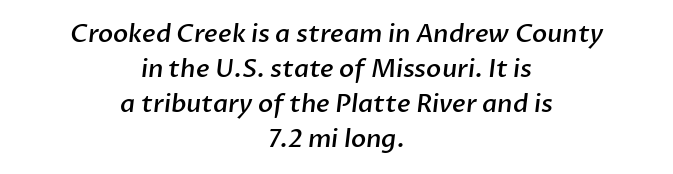
{"bold": "semi", "underline": "no", "align": "center", "line_spacing": "normal", "line_spacing_ratio": 1.4, "letter_spacing": "normal", "letter_spacing_em": 0.0, "glyph_px": 25}
